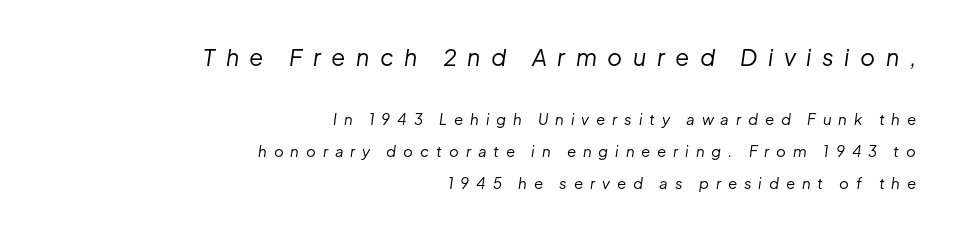
The image shows 23 px text type, italic (leaning right); set right-aligned, loose line spacing (2.13x), unusually wide letter spacing (+0.46 em), not underlined; the first (top) block is 1.53x larger.
